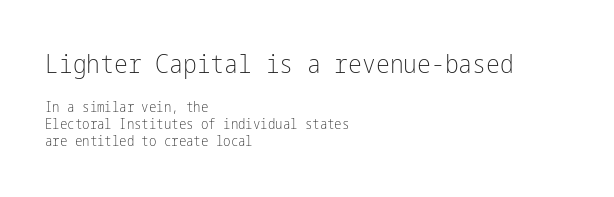
This rendering leaves character spacing at its baseline value. The passage shown is not bold in any degree. Size contrast runs from large at the top to small at the bottom. The axis of the letterforms is exactly vertical.
